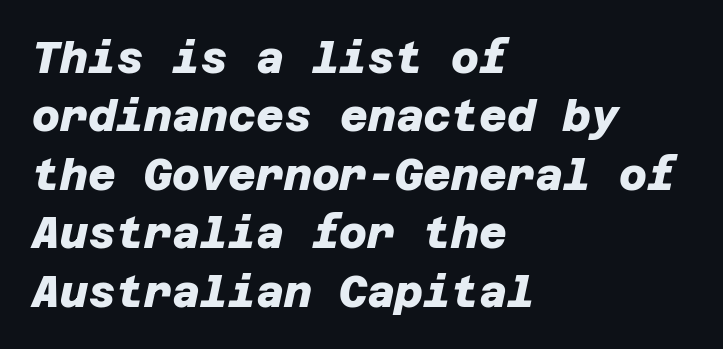
{"serif": "no", "bold": "yes", "weight": "heavy", "width": "normal", "stroke_contrast": "low", "x_height": "large", "underline": "no", "align": "left", "line_spacing": "normal", "line_spacing_ratio": 1.36, "letter_spacing": "normal", "letter_spacing_em": 0.0, "glyph_px": 43}
